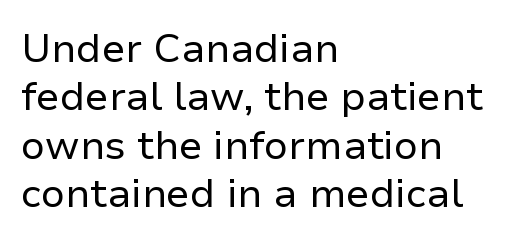
{"serif": "no", "italic": "no", "bold": "no", "weight": "regular", "width": "normal", "stroke_contrast": "low", "x_height": "medium", "monospaced": "no", "underline": "no", "align": "left", "line_spacing_ratio": 1.21, "letter_spacing": "normal", "letter_spacing_em": 0.0, "glyph_px": 40}
